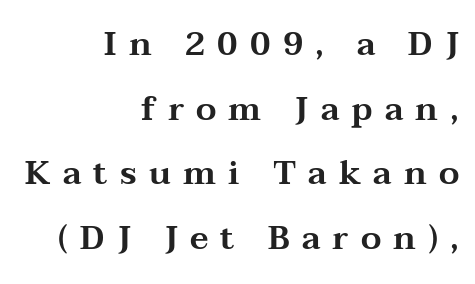
{"serif": "yes", "italic": "no", "width": "wide", "stroke_contrast": "medium", "x_height": "medium", "monospaced": "no", "underline": "no", "align": "right", "line_spacing": "loose", "line_spacing_ratio": 1.96, "letter_spacing": "wide", "letter_spacing_em": 0.37, "glyph_px": 33}
